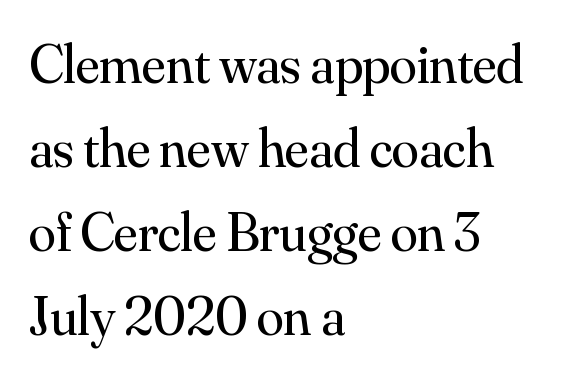
The image shows 55 px regular-weight serif type, upright; set left-aligned, normal line spacing (1.53x), normal letter spacing, not underlined; medium stroke contrast and a small x-height.
